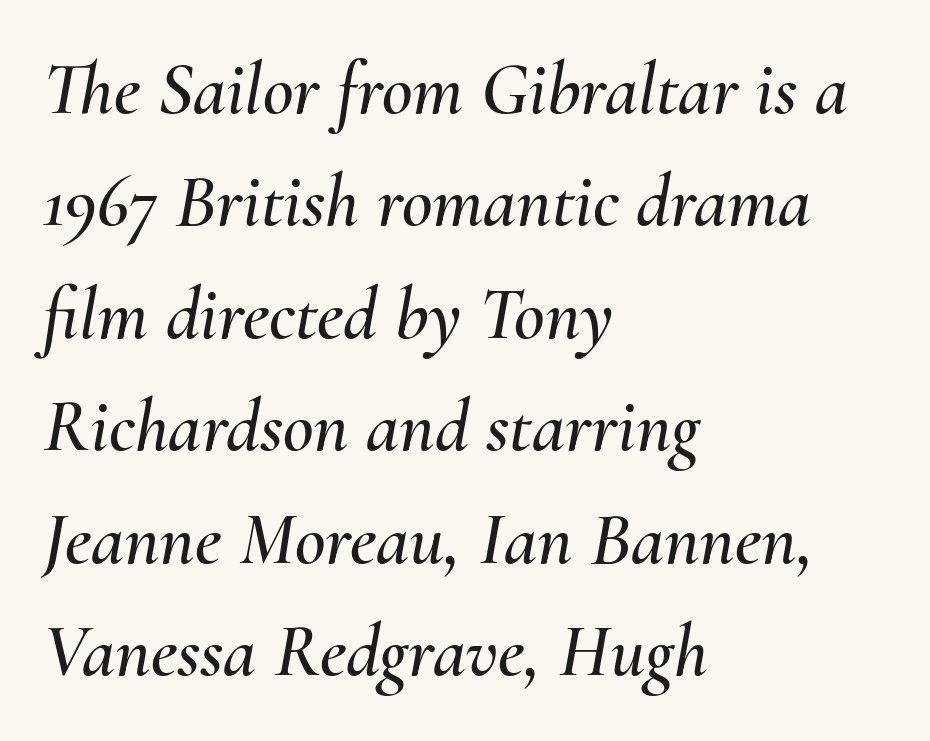
{"italic": "yes", "lean": "right", "slant_degrees": 10, "width": "normal", "stroke_contrast": "medium", "x_height": "small", "monospaced": "no", "underline": "no", "align": "left", "line_spacing": "normal", "line_spacing_ratio": 1.5, "letter_spacing": "normal", "letter_spacing_em": 0.0, "glyph_px": 75}
